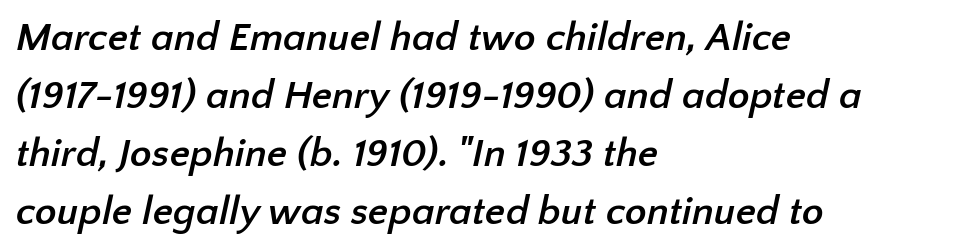
The image shows 40 px semibold sans-serif type; set left-aligned, normal line spacing (1.45x), normal letter spacing, not underlined; low stroke contrast and a medium x-height.
